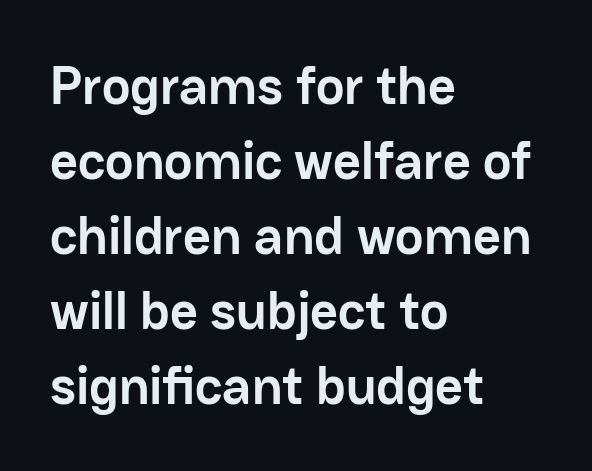
The rendering uses a moderate line-height, typical for paragraphs. Note the varied advance widths — an 'i' is clearly narrower than an 'm'. This sample uses a sans-serif face. The type is set solid horizontally, with unmodified tracking. In terms of weight, the rendering is a true, heavy bold.
